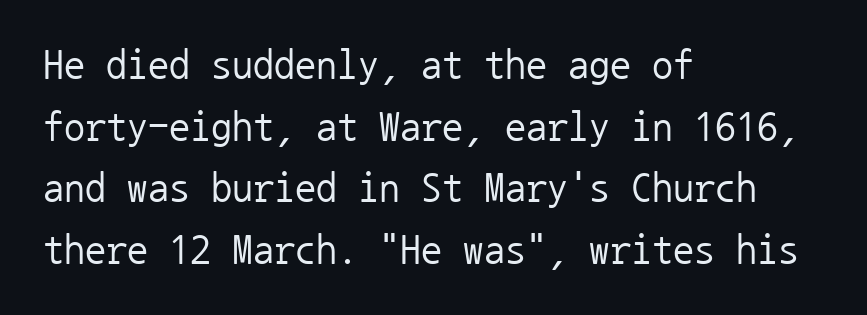
{"serif": "no", "italic": "no", "bold": "no", "weight": "regular", "width": "normal", "stroke_contrast": "low", "x_height": "medium", "monospaced": "yes", "underline": "no", "align": "left", "line_spacing": "normal", "line_spacing_ratio": 1.47, "letter_spacing": "normal", "letter_spacing_em": 0.0, "glyph_px": 42}
